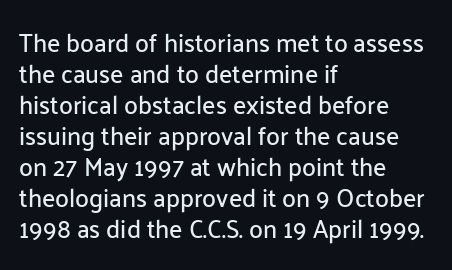
{"italic": "no", "underline": "no", "align": "left", "line_spacing_ratio": 1.24, "letter_spacing": "normal", "letter_spacing_em": 0.0, "glyph_px": 25}
